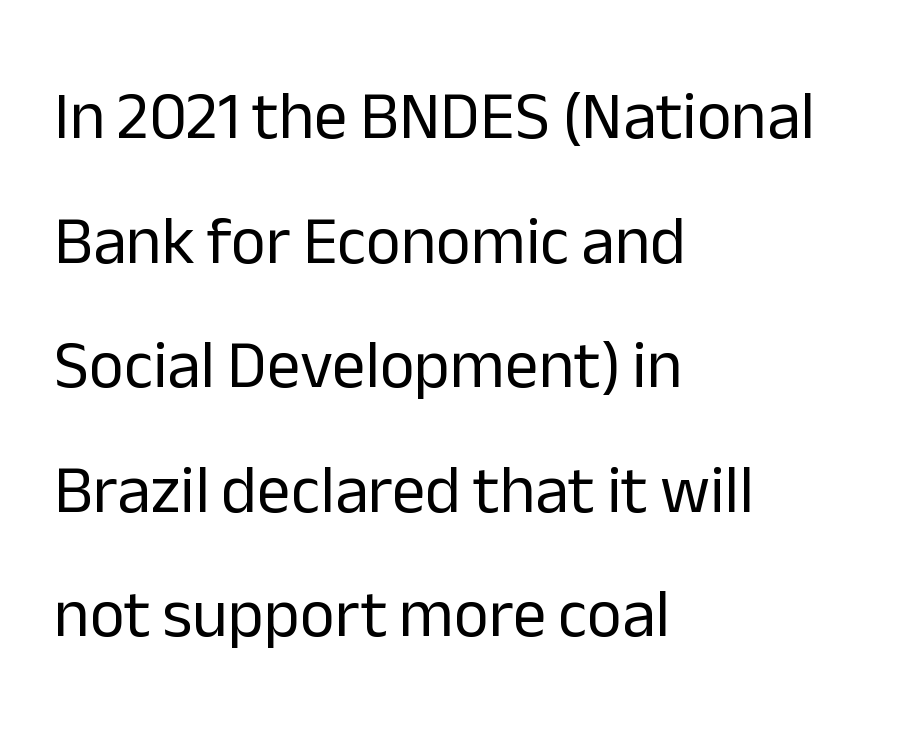
Q: Is the text bold? A: No.
Q: Is the text italic (slanted)? A: No, it is upright.
Q: Is the typeface a serif or a sans-serif typeface? A: Sans-serif.
Q: Is the text underlined? A: No.
Q: How is the paragraph aligned? A: Left-aligned.
Q: Is the spacing between letters normal or unusually wide? A: Normal.
Q: Width (condensed, normal, or wide)? A: Normal.
Q: Stroke contrast? A: Low.
Q: x-height? A: Medium.
Q: Monospaced? A: No.
